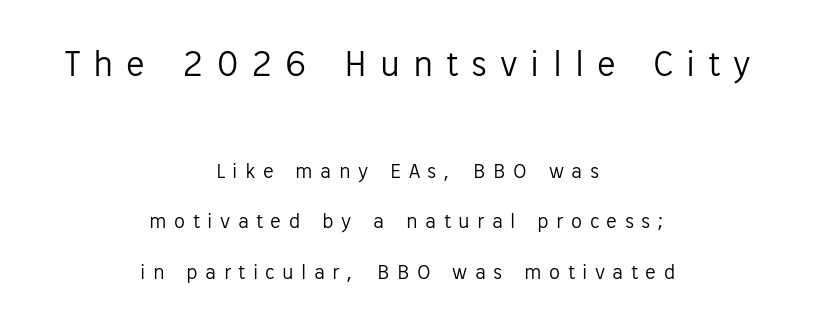
These lines are centered, leaving both edges ragged. This rendering employs a face without finishing strokes, i.e., a sans-serif. One glance says open: line gaps are wider than usual. Stems and bowls with no extra thickness — not bold.
